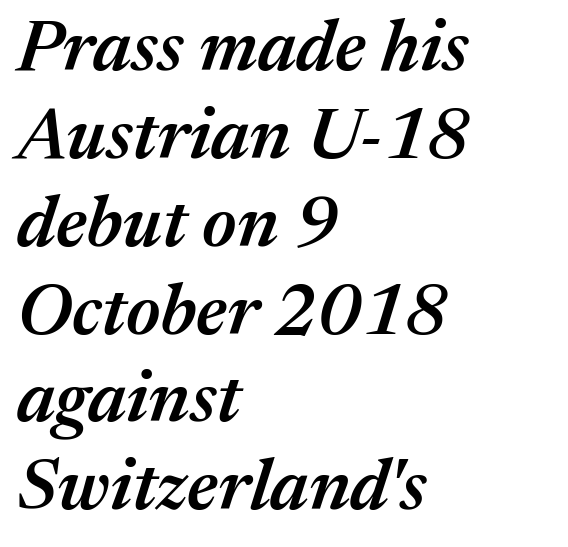
Q: Is the text bold? A: Semi-bold.
Q: Is the text italic (slanted)? A: Yes, it leans right by about 17 degrees.
Q: Is the text underlined? A: No.
Q: How is the paragraph aligned? A: Left-aligned.
Q: Is the spacing between letters normal or unusually wide? A: Normal.
Q: Width (condensed, normal, or wide)? A: Normal.
Q: Stroke contrast? A: Medium.
Q: x-height? A: Medium.
Q: Monospaced? A: No.
